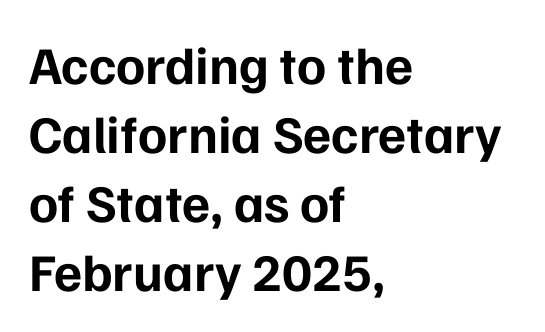
{"serif": "no", "italic": "no", "bold": "yes", "weight": "bold", "width": "normal", "stroke_contrast": "low", "x_height": "medium", "monospaced": "no", "underline": "no", "align": "left", "line_spacing": "normal", "line_spacing_ratio": 1.3, "letter_spacing": "normal", "letter_spacing_em": 0.0, "glyph_px": 53}
